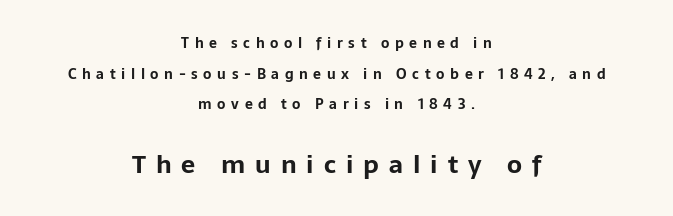
Scale increases going downward across the two blocks. Each line is balanced around a shared central axis. Students, observe: this is what heavily led, spacious text looks like. The glyphs are unaccompanied by any horizontal stroke below them.
